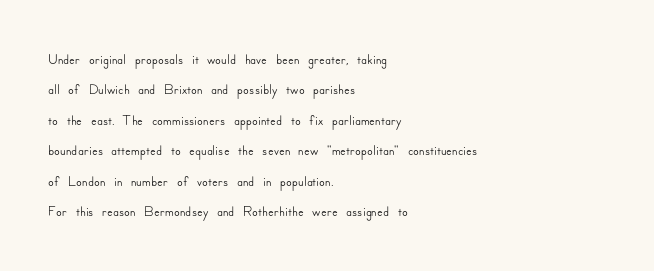
A bare baseline throughout the passage. This rendering uses left alignment, leaving the right contour irregular. Vertical strokes here are truly vertical. Glyph-to-glyph distance matches everyday printed text. If you measured baseline to baseline, you'd find a middling distance.
